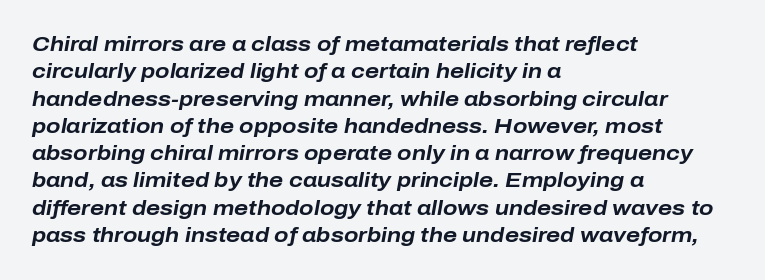
The image shows 21 px bold type, italic (leaning right); set left-aligned, normal line spacing (1.3x), normal letter spacing, not underlined.
